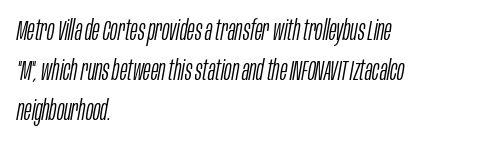
The image shows 28 px light, condensed type, italic (leaning right); set left-aligned, normal line spacing (1.43x), normal letter spacing, not underlined; low stroke contrast and a large x-height.
